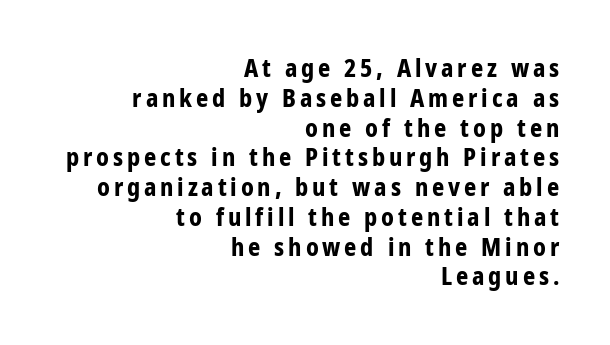
The image shows 24 px bold type, upright; set right-aligned, line spacing 1.24x, not underlined.
